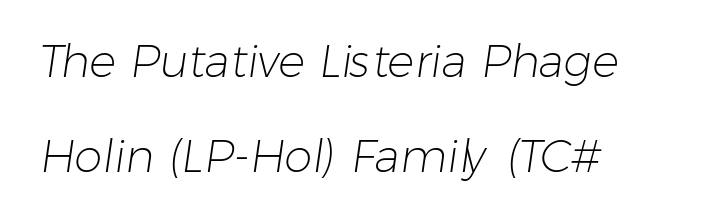
Q: Is the text bold? A: No.
Q: Is the typeface a serif or a sans-serif typeface? A: Sans-serif.
Q: Is the text underlined? A: No.
Q: How is the paragraph aligned? A: Left-aligned.
Q: Is the spacing between letters normal or unusually wide? A: Normal.
Q: Is the spacing between lines tight, normal or loose? A: Loose.
Q: Width (condensed, normal, or wide)? A: Normal.
Q: Stroke contrast? A: Low.
Q: x-height? A: Medium.
Q: Monospaced? A: No.
